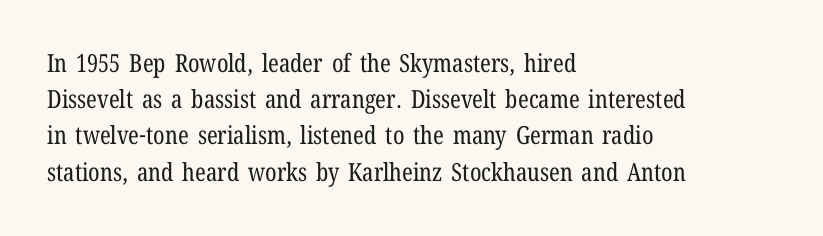
{"italic": "no", "bold": "no", "underline": "no", "align": "left", "line_spacing": "normal", "line_spacing_ratio": 1.45, "letter_spacing": "normal", "letter_spacing_em": 0.0, "glyph_px": 25}
